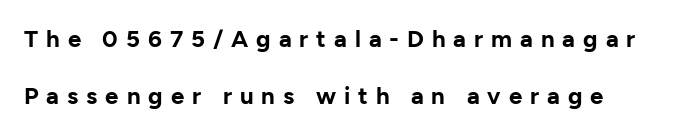
{"italic": "no", "bold": "yes", "underline": "no", "align": "left", "line_spacing": "loose", "line_spacing_ratio": 2.37, "letter_spacing": "wide", "letter_spacing_em": 0.33, "glyph_px": 24}
